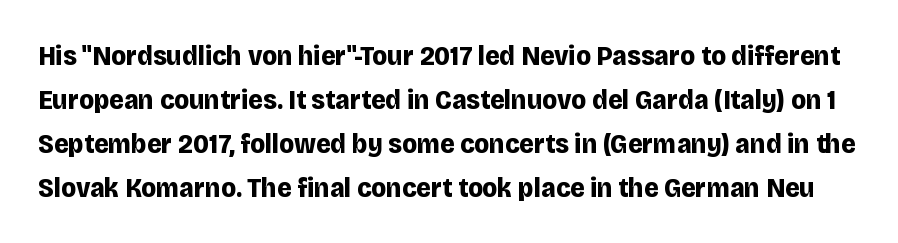
{"serif": "no", "italic": "no", "bold": "yes", "weight": "bold", "width": "normal", "stroke_contrast": "low", "x_height": "large", "monospaced": "no", "underline": "no", "line_spacing": "normal", "line_spacing_ratio": 1.57, "letter_spacing": "normal", "letter_spacing_em": 0.0, "glyph_px": 28}
